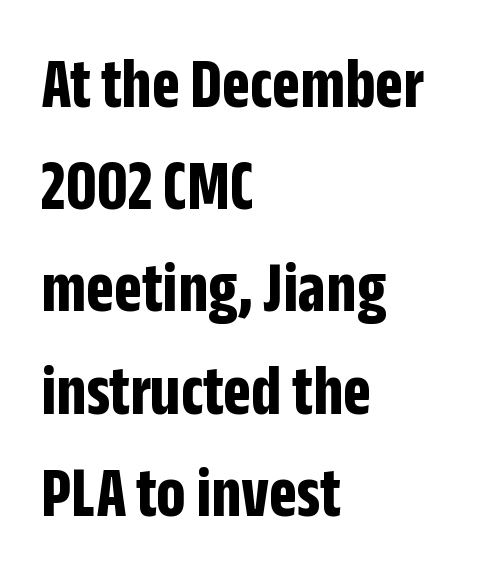
Q: Is the text bold? A: Yes.
Q: Is the text italic (slanted)? A: No, it is upright.
Q: Is the typeface a serif or a sans-serif typeface? A: Sans-serif.
Q: Is the text underlined? A: No.
Q: How is the paragraph aligned? A: Left-aligned.
Q: Is the spacing between letters normal or unusually wide? A: Normal.
Q: Is the spacing between lines tight, normal or loose? A: Normal.
Q: Width (condensed, normal, or wide)? A: Condensed.
Q: Stroke contrast? A: Low.
Q: x-height? A: Large.
Q: Monospaced? A: No.
